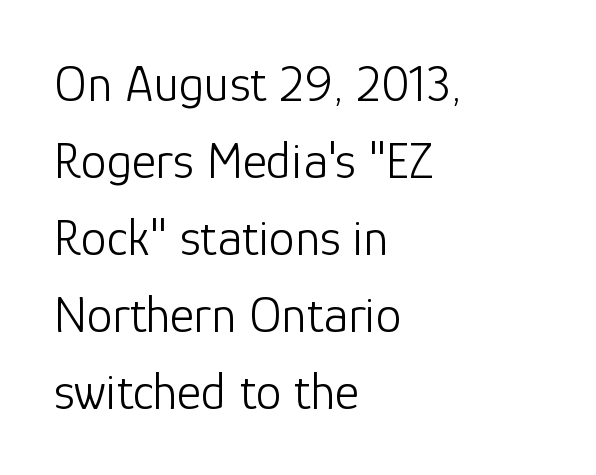
Q: Is the text bold? A: No.
Q: Is the text italic (slanted)? A: No, it is upright.
Q: Is the typeface a serif or a sans-serif typeface? A: Sans-serif.
Q: Is the text underlined? A: No.
Q: How is the paragraph aligned? A: Left-aligned.
Q: Is the spacing between letters normal or unusually wide? A: Normal.
Q: Is the spacing between lines tight, normal or loose? A: Normal.
Q: Width (condensed, normal, or wide)? A: Normal.
Q: Stroke contrast? A: Low.
Q: x-height? A: Medium.
Q: Monospaced? A: No.
